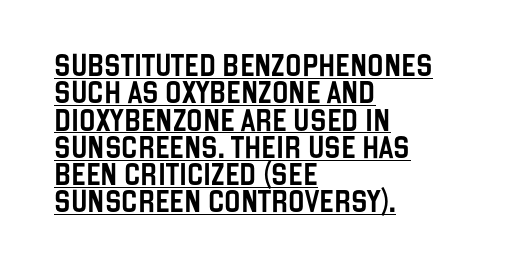
Horizontally, the lines are justified to the leading edge only. The letters stand straight up with perfectly vertical stems. Each line of the rendering has a horizontal stroke beneath the glyphs. The type is set solid horizontally, with unmodified tracking.
